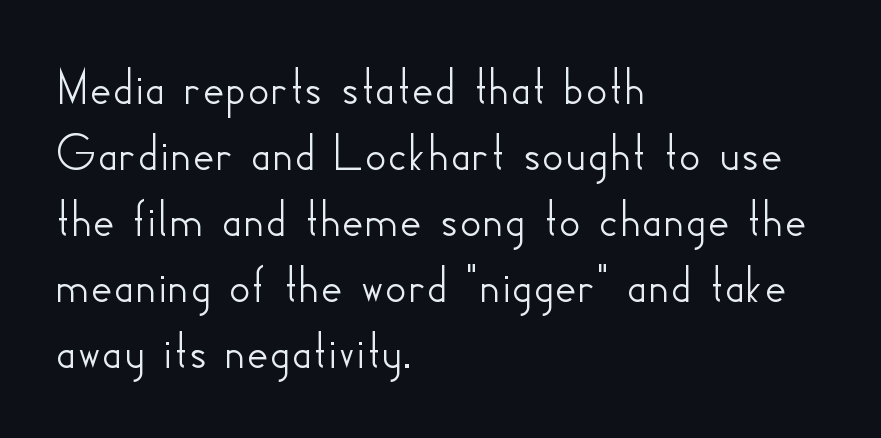
{"serif": "no", "italic": "no", "width": "normal", "stroke_contrast": "low", "x_height": "small", "monospaced": "no", "underline": "no", "align": "left", "line_spacing_ratio": 1.22, "letter_spacing": "normal", "letter_spacing_em": 0.0, "glyph_px": 54}
